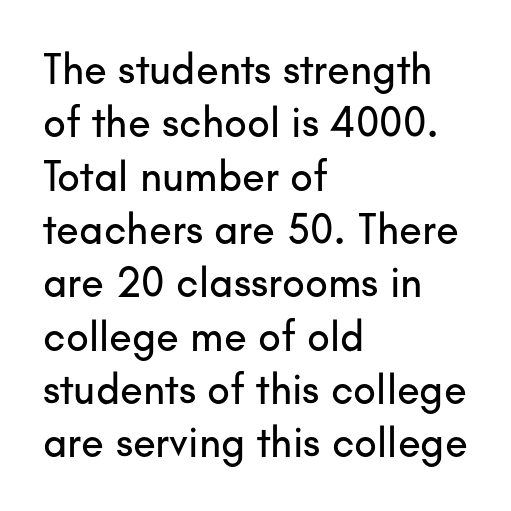
The image shows 42 px sans-serif type, upright; set left-aligned, normal line spacing (1.27x), normal letter spacing, not underlined; low stroke contrast and a small x-height.
